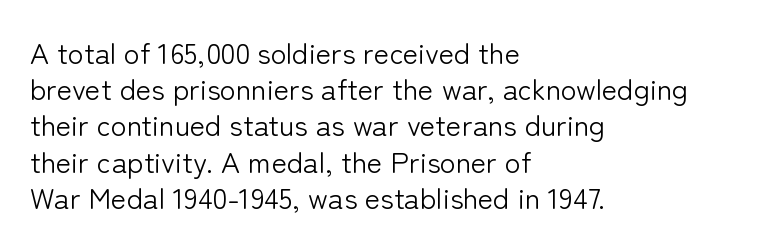
The image shows 29 px light sans-serif type, upright; set left-aligned, normal line spacing (1.25x), normal letter spacing, not underlined; low stroke contrast and a medium x-height.
